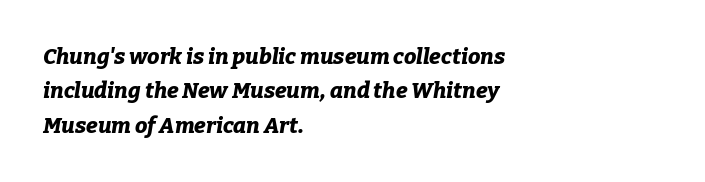
Typesetter's note: full bold, strokes at maximum text heaviness. Posture: slanted. The designer left line spacing at the default. The gaps between neighbouring characters are ordinary and unremarkable.
